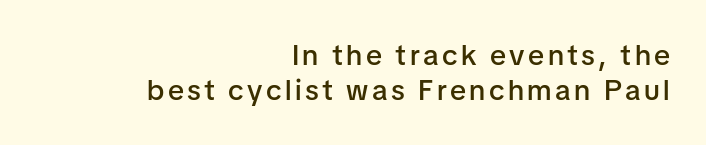
Q: Is the text bold? A: Semi-bold.
Q: Is the text italic (slanted)? A: No, it is upright.
Q: Is the typeface a serif or a sans-serif typeface? A: Sans-serif.
Q: Is the text underlined? A: No.
Q: How is the paragraph aligned? A: Right-aligned.
Q: Width (condensed, normal, or wide)? A: Normal.
Q: Stroke contrast? A: Low.
Q: x-height? A: Medium.
Q: Monospaced? A: No.
